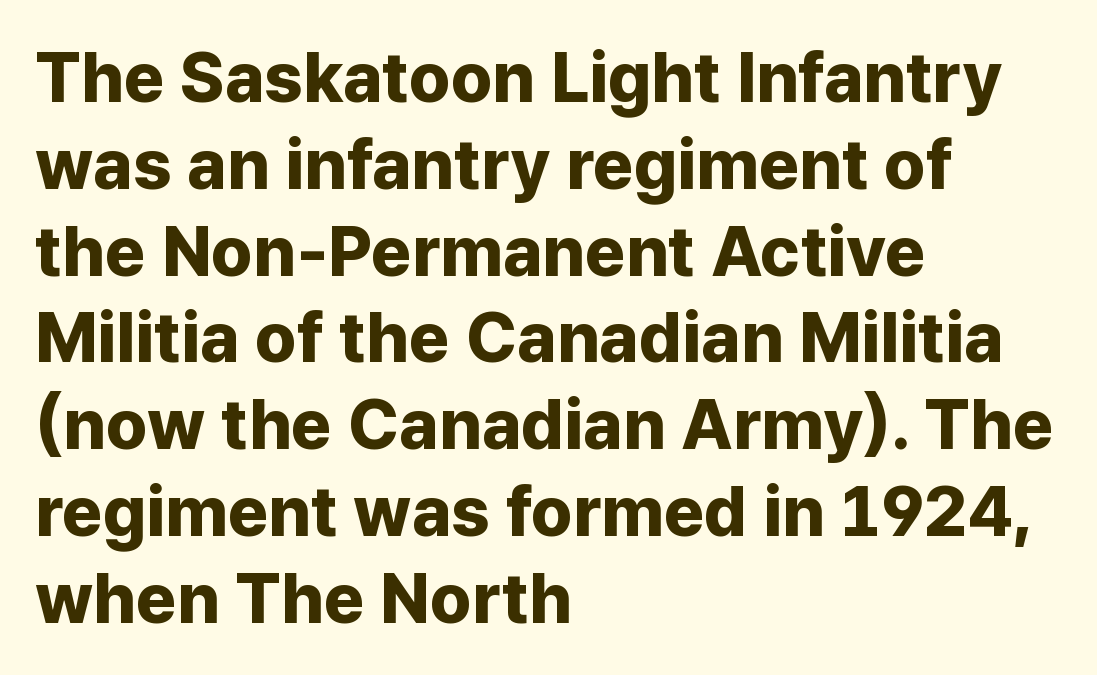
The foot of each line stays bare and open. This sample has the flowing, uneven cadence of proportional lettering. The face used here has the dense, thick strokes of a bold. This is roman type, the default non-slanted kind.
